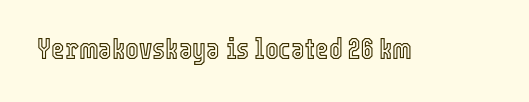
Q: Is the text italic (slanted)? A: No, it is upright.
Q: Is the text underlined? A: No.
Q: Is the spacing between letters normal or unusually wide? A: Normal.
Q: Width (condensed, normal, or wide)? A: Condensed.
Q: x-height? A: Medium.
Q: Monospaced? A: No.
